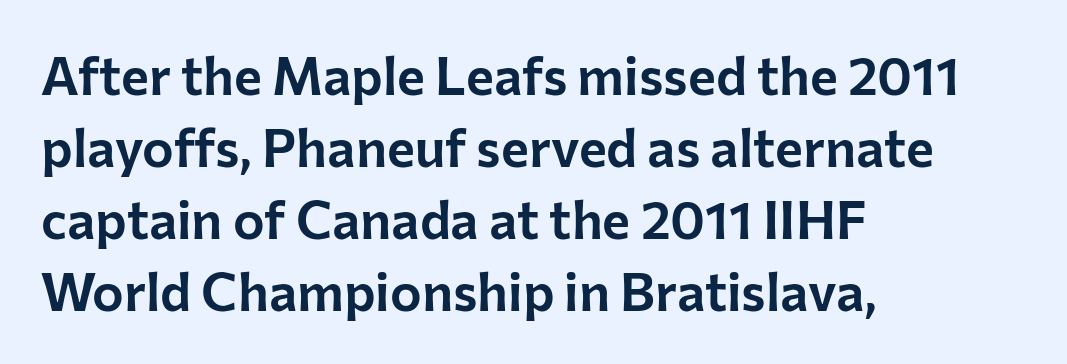
Q: Is the text italic (slanted)? A: No, it is upright.
Q: Is the typeface a serif or a sans-serif typeface? A: Sans-serif.
Q: Is the text underlined? A: No.
Q: How is the paragraph aligned? A: Left-aligned.
Q: Is the spacing between letters normal or unusually wide? A: Normal.
Q: Is the spacing between lines tight, normal or loose? A: Normal.
Q: Width (condensed, normal, or wide)? A: Normal.
Q: Stroke contrast? A: Low.
Q: x-height? A: Medium.
Q: Monospaced? A: No.
